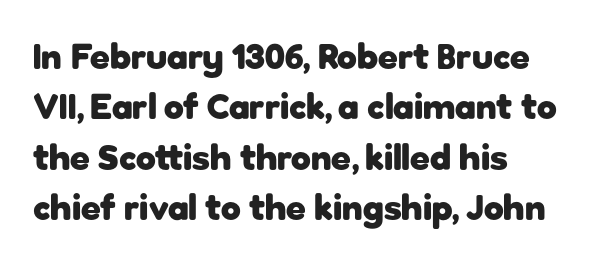
{"serif": "no", "italic": "no", "bold": "yes", "weight": "heavy", "width": "normal", "stroke_contrast": "low", "x_height": "medium", "monospaced": "no", "underline": "no", "line_spacing": "normal", "line_spacing_ratio": 1.4, "letter_spacing": "normal", "letter_spacing_em": 0.0, "glyph_px": 36}
